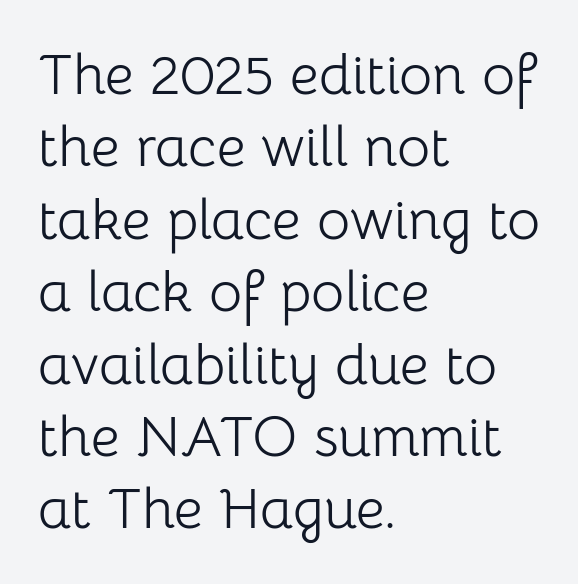
The image shows 57 px light sans-serif type, upright; set left-aligned, normal line spacing (1.27x), normal letter spacing, not underlined; low stroke contrast and a medium x-height.
